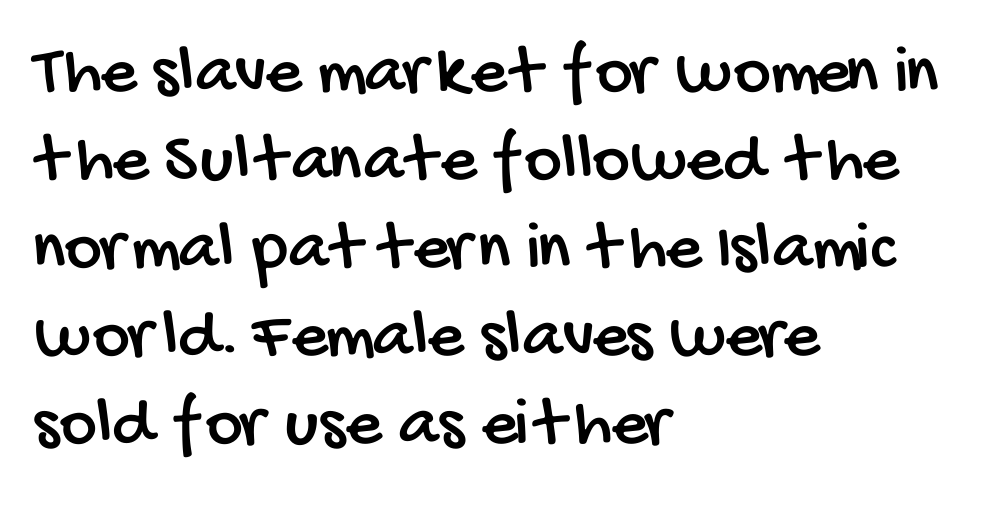
The image shows 71 px condensed sans-serif type; set left-aligned, line spacing 1.24x, normal letter spacing, not underlined; low stroke contrast and a large x-height.
